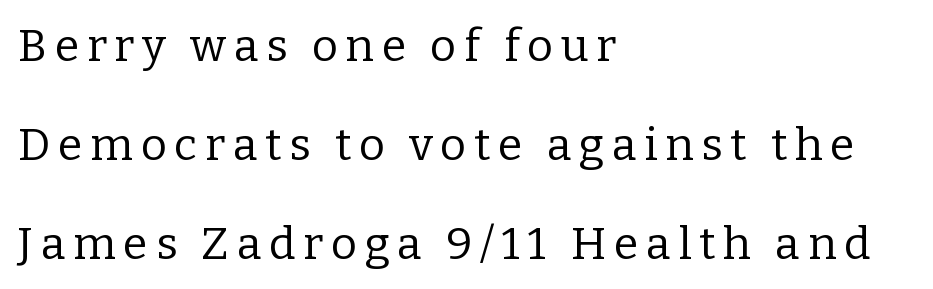
{"serif": "yes", "italic": "no", "bold": "no", "weight": "regular", "width": "normal", "stroke_contrast": "low", "x_height": "medium", "monospaced": "no", "underline": "no", "align": "left", "line_spacing": "loose", "line_spacing_ratio": 2.2, "glyph_px": 45}
